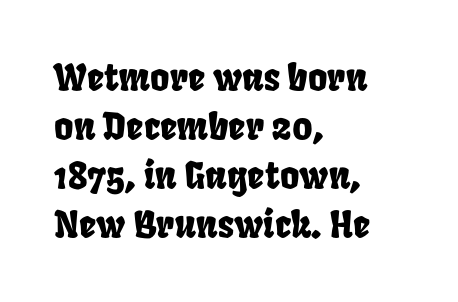
Q: Is the text underlined? A: No.
Q: How is the paragraph aligned? A: Left-aligned.
Q: Is the spacing between letters normal or unusually wide? A: Normal.
Q: Is the spacing between lines tight, normal or loose? A: Normal.
Q: Width (condensed, normal, or wide)? A: Condensed.
Q: Stroke contrast? A: Low.
Q: x-height? A: Large.
Q: Monospaced? A: No.
